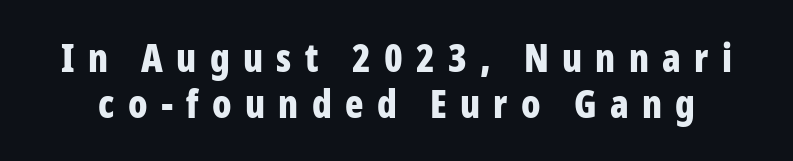
The image shows 38 px bold, condensed sans-serif type, upright; set line spacing 1.21x, unusually wide letter spacing (+0.35 em), not underlined; low stroke contrast and a medium x-height.
